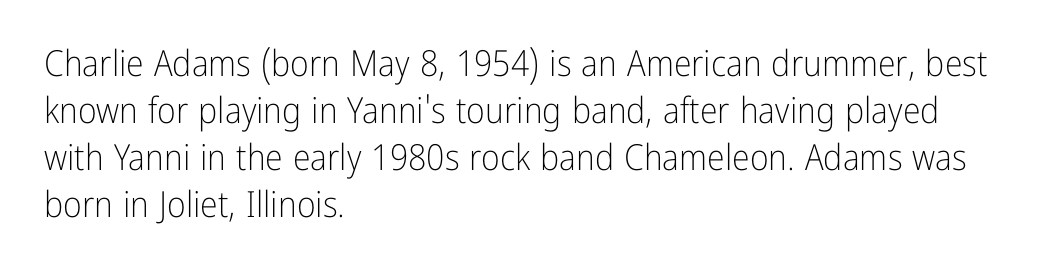
Has an underline been added? It has not. Serifs: no, the terminals of the letterforms are clean. The ragged edge is on the right, which tells us the setting is flush left. A light-to-regular cut is what we see here. The passage shown stacks its lines at a standard gap.
